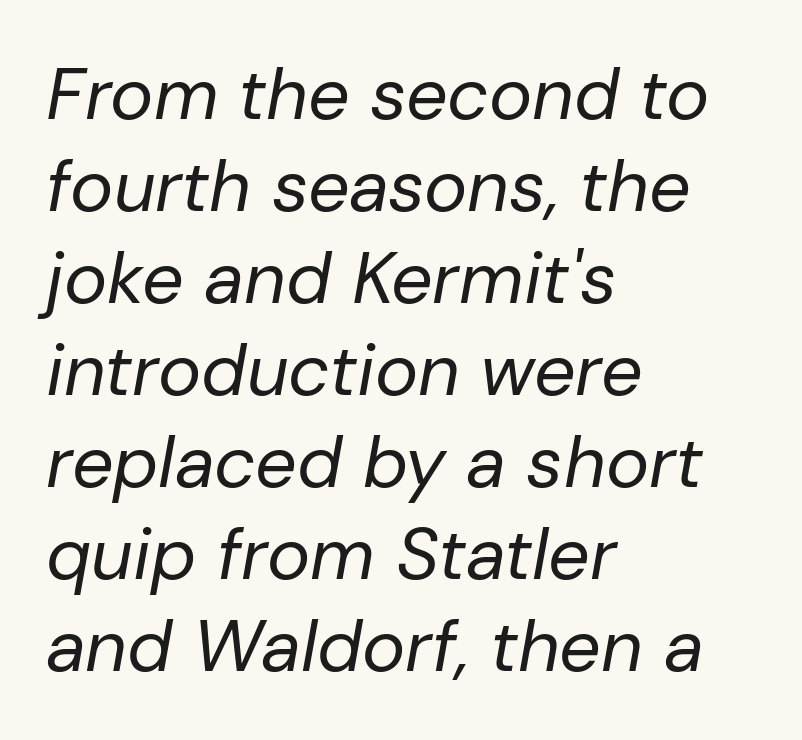
{"italic": "yes", "lean": "right", "slant_degrees": 10, "bold": "no", "weight": "regular", "width": "normal", "stroke_contrast": "low", "x_height": "medium", "monospaced": "no", "underline": "no", "align": "left", "line_spacing": "normal", "line_spacing_ratio": 1.26, "letter_spacing": "normal", "letter_spacing_em": 0.0, "glyph_px": 73}
